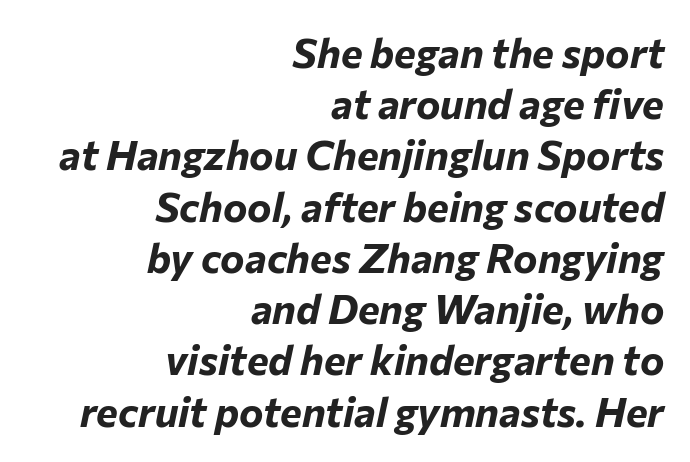
Caption: multi-line text, flush right, ragged left. Compared with an ordinary text face, these strokes are far heavier — a full bold. The rendering keeps characters at their native spacing. Compared with typical paragraphs, the rows here are spaced about the same.
